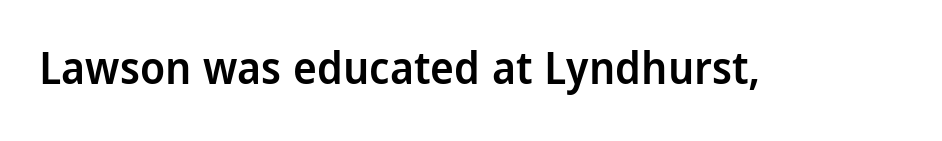
Q: Is the text bold? A: Semi-bold.
Q: Is the text italic (slanted)? A: No, it is upright.
Q: Is the typeface a serif or a sans-serif typeface? A: Sans-serif.
Q: Is the text underlined? A: No.
Q: Is the spacing between letters normal or unusually wide? A: Normal.
Q: Width (condensed, normal, or wide)? A: Condensed.
Q: Stroke contrast? A: Low.
Q: x-height? A: Large.
Q: Monospaced? A: No.
